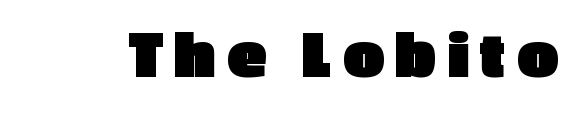
The image shows 71 px heavy sans-serif type, upright; set not underlined; a medium x-height.
